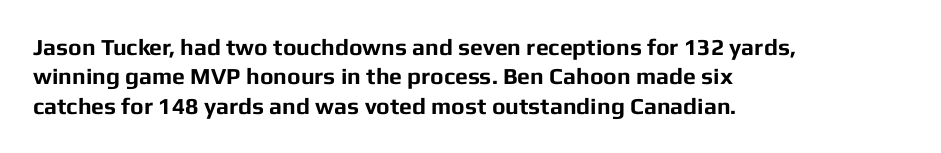
{"italic": "no", "bold": "yes", "underline": "no", "align": "left", "line_spacing": "normal", "line_spacing_ratio": 1.28, "letter_spacing": "normal", "letter_spacing_em": 0.0, "glyph_px": 23}
